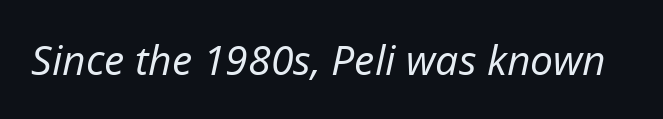
Q: Is the text bold? A: No.
Q: Is the text italic (slanted)? A: Yes, it leans right by about 12 degrees.
Q: Is the text underlined? A: No.
Q: Is the spacing between letters normal or unusually wide? A: Normal.
Q: Width (condensed, normal, or wide)? A: Normal.
Q: Stroke contrast? A: Low.
Q: x-height? A: Medium.
Q: Monospaced? A: No.
